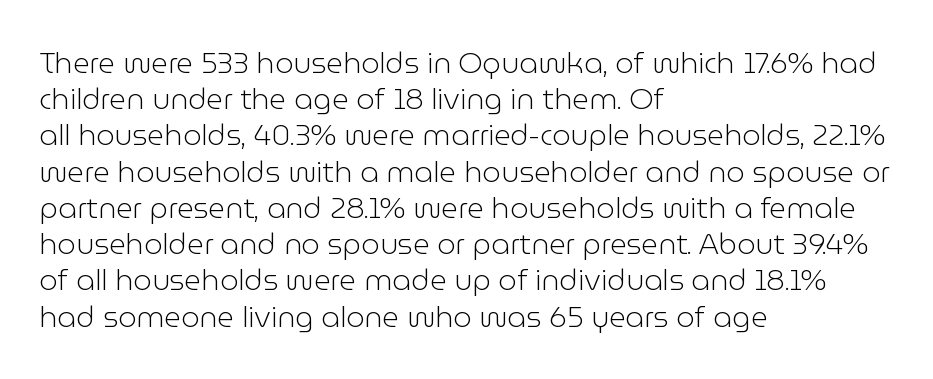
{"serif": "no", "italic": "no", "bold": "no", "weight": "light", "width": "normal", "stroke_contrast": "low", "x_height": "medium", "monospaced": "no", "underline": "no", "align": "left", "line_spacing": "normal", "line_spacing_ratio": 1.25, "letter_spacing": "normal", "letter_spacing_em": 0.0, "glyph_px": 29}
